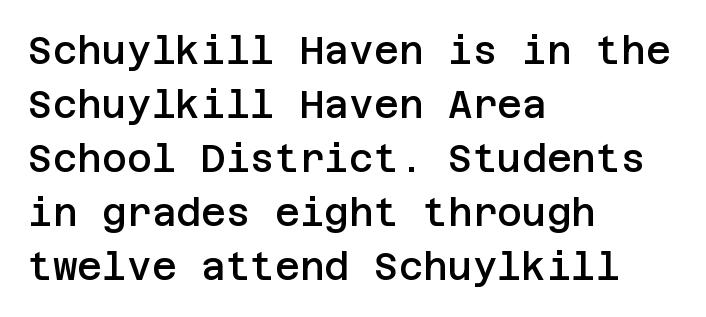
Q: Is the text bold? A: Semi-bold.
Q: Is the text italic (slanted)? A: No, it is upright.
Q: Is the typeface a serif or a sans-serif typeface? A: Sans-serif.
Q: Is the text underlined? A: No.
Q: How is the paragraph aligned? A: Left-aligned.
Q: Is the spacing between letters normal or unusually wide? A: Normal.
Q: Is the spacing between lines tight, normal or loose? A: Normal.
Q: Width (condensed, normal, or wide)? A: Normal.
Q: Stroke contrast? A: Low.
Q: x-height? A: Large.
